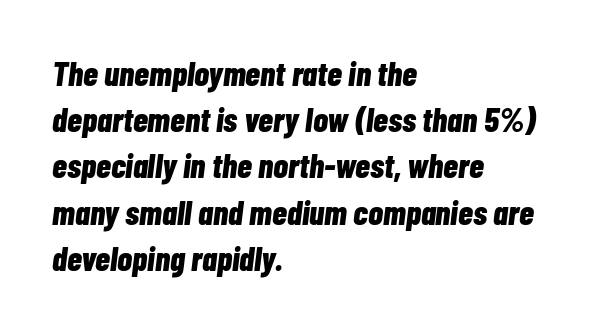
These lines are rendered in a variable-pitch font. Characters follow at the spacing the type designer built in. The baseline area is clear. Italic? Definitely — the glyphs are oblique. The glyphs have the mass of a bold cut. Does the copy run flush right? No — it runs flush left.
